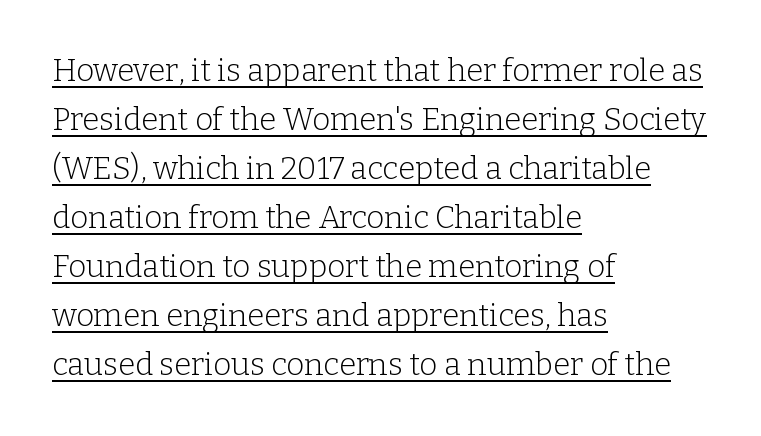
{"serif": "yes", "italic": "no", "bold": "no", "weight": "light", "width": "normal", "stroke_contrast": "low", "x_height": "medium", "monospaced": "no", "underline": "yes", "align": "left", "line_spacing": "normal", "line_spacing_ratio": 1.58, "letter_spacing": "normal", "letter_spacing_em": 0.0, "glyph_px": 31}
